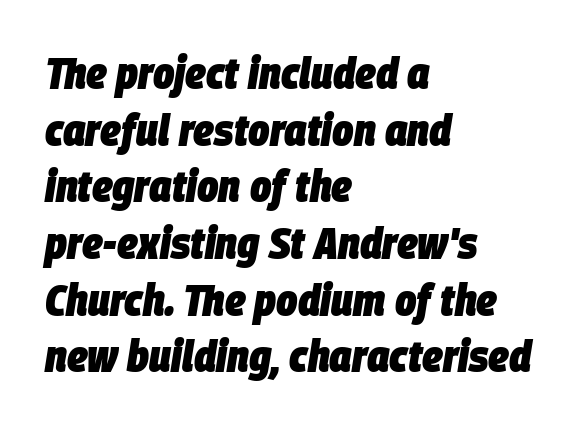
One-word summary of the alignment: left. Weight check: bold — yes, fully. The gap between lines stays unmarked. A typesetter would call this proportional, since set widths differ per character.
